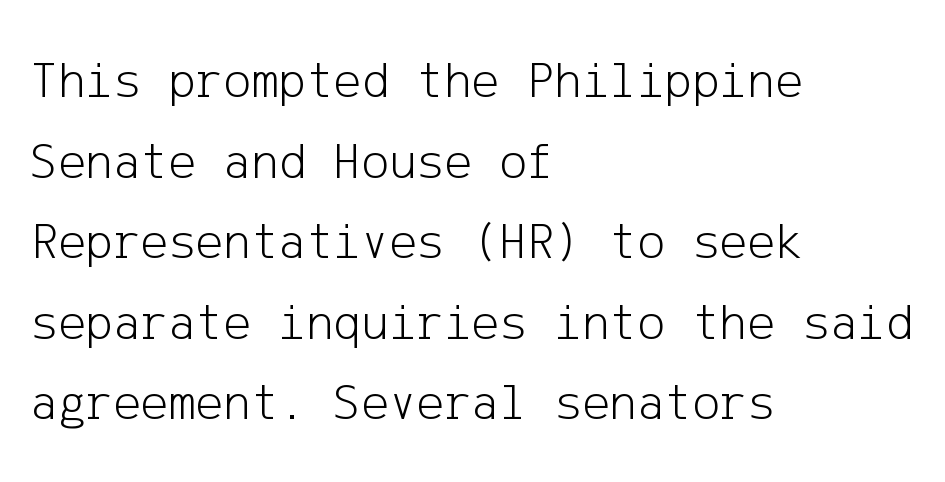
Q: Is the text bold? A: No.
Q: Is the text italic (slanted)? A: No, it is upright.
Q: Is the typeface a serif or a sans-serif typeface? A: Sans-serif.
Q: Is the text underlined? A: No.
Q: How is the paragraph aligned? A: Left-aligned.
Q: Is the spacing between letters normal or unusually wide? A: Normal.
Q: Is the spacing between lines tight, normal or loose? A: Normal.
Q: Width (condensed, normal, or wide)? A: Normal.
Q: Stroke contrast? A: Low.
Q: x-height? A: Medium.
